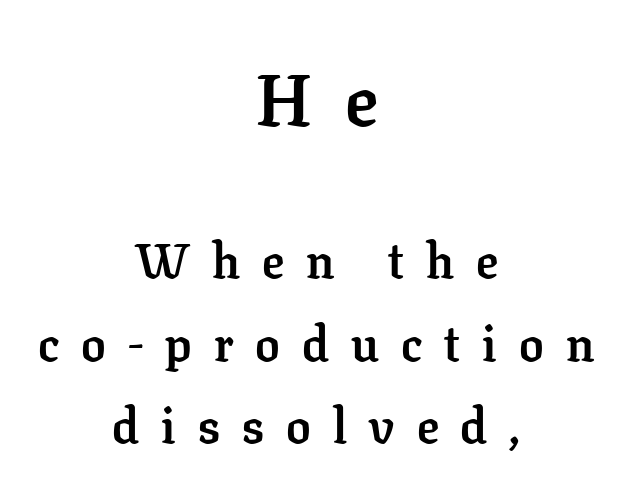
{"serif": "yes", "italic": "no", "bold": "yes", "weight": "semibold", "width": "normal", "stroke_contrast": "low", "x_height": "medium", "monospaced": "no", "underline": "no", "align": "center", "line_spacing": "normal", "line_spacing_ratio": 1.69, "letter_spacing": "wide", "letter_spacing_em": 0.45, "larger_block": "first", "size_ratio": 1.49, "glyph_px": 73}
